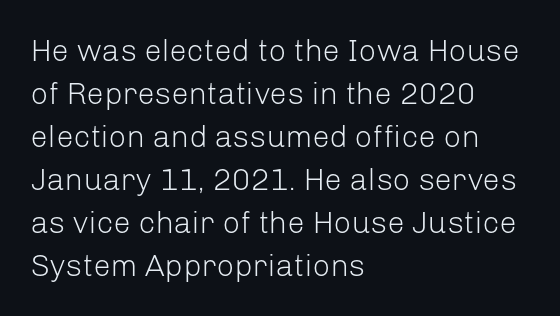
The passage is arranged the way most books set body copy — flush left. The typography opts for an upright posture over an oblique one. The letters look calm and open, with moderate or lighter stems. The specimen omits any rule beneath the text block's lines. These lines are composed in type without serifs. How are the letters spaced? Ordinarily, with no added tracking.
